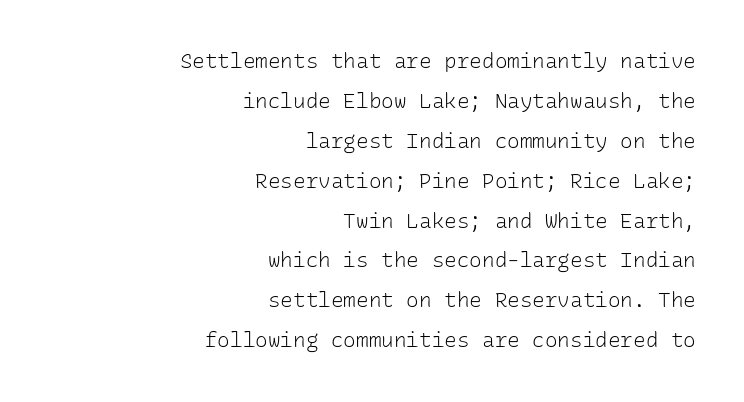
The image shows 21 px text type, upright; set right-aligned, loose line spacing (1.9x), normal letter spacing, not underlined.
